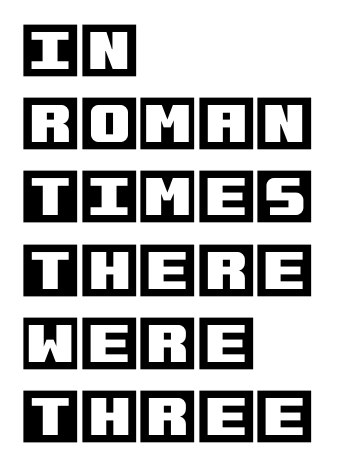
Q: Is the text italic (slanted)? A: No, it is upright.
Q: Is the text underlined? A: No.
Q: How is the paragraph aligned? A: Left-aligned.
Q: Is the spacing between letters normal or unusually wide? A: Normal.
Q: Width (condensed, normal, or wide)? A: Normal.
Q: x-height? A: Large.
